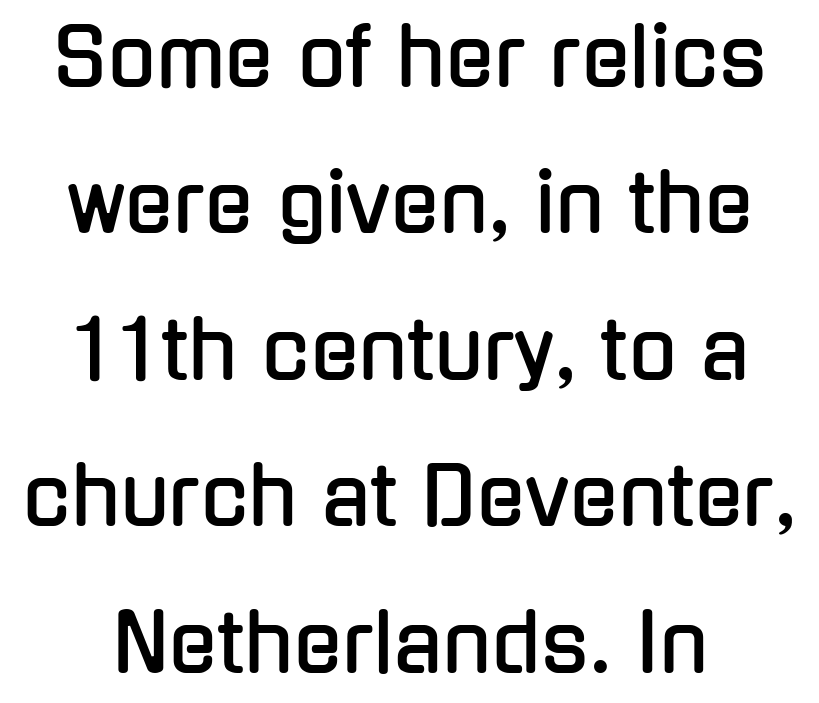
Serif or sans? Sans — the stroke terminals are bare. The gaps between neighbouring characters are ordinary and unremarkable. Do the letters lean? They stand straight. A typesetter would call this proportional, since set widths differ per character.
